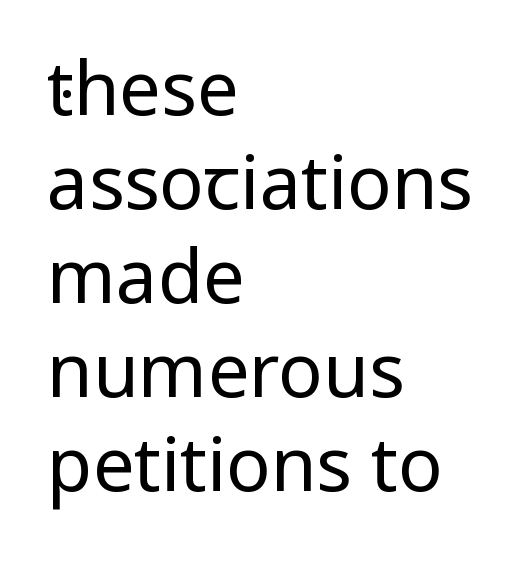
The image shows 74 px regular-weight, condensed sans-serif type, upright; set left-aligned, normal line spacing (1.27x), normal letter spacing, not underlined; low stroke contrast and a large x-height.
